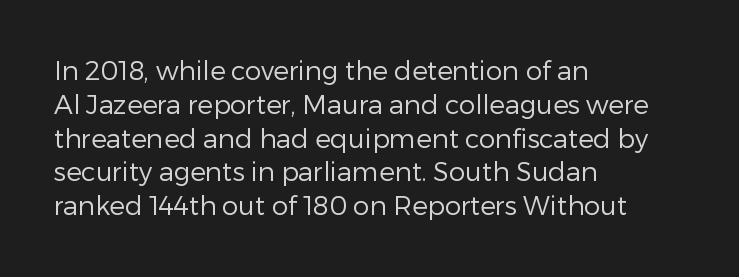
The image shows 26 px text type, upright; set left-aligned, normal line spacing (1.3x), normal letter spacing, not underlined.
